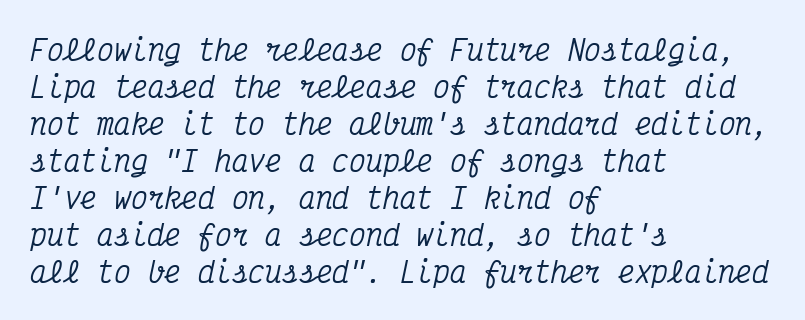
The image shows 28 px condensed serif type, italic (leaning right), monospaced; set left-aligned, normal line spacing (1.32x), normal letter spacing, not underlined; medium stroke contrast and a medium x-height.
